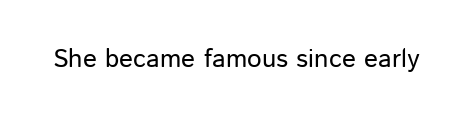
A roman cut, with each character standing at attention. Decoration check: the copy has no underline. The gaps between neighbouring characters are ordinary and unremarkable. Bold? No — there's no thickening of the strokes.
